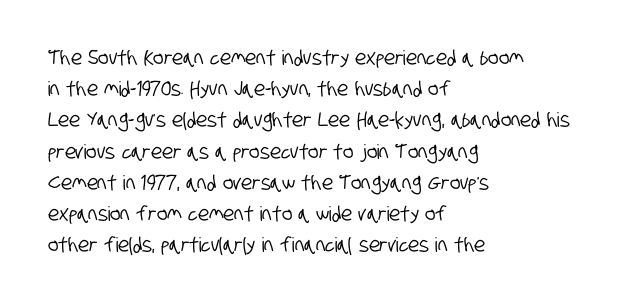
Q: Is the text underlined? A: No.
Q: How is the paragraph aligned? A: Left-aligned.
Q: Is the spacing between letters normal or unusually wide? A: Normal.
Q: Is the spacing between lines tight, normal or loose? A: Normal.
